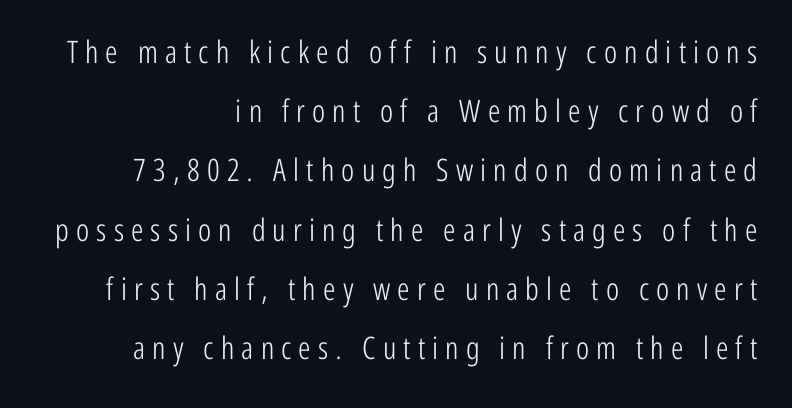
Typeset ragged left — the right edge is the straight one. In terms of letterform style, serifs are entirely absent. Character widths vary here, with narrow letters taking less room than wide ones. Has an underline been added? It has not. You could fit nearly another row in the gap between these rows.
